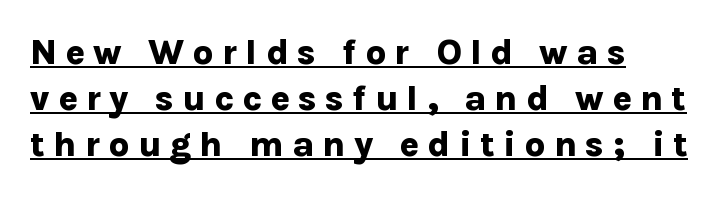
Q: Is the text bold? A: Yes.
Q: Is the text italic (slanted)? A: No, it is upright.
Q: Is the typeface a serif or a sans-serif typeface? A: Sans-serif.
Q: Is the text underlined? A: Yes.
Q: How is the paragraph aligned? A: Left-aligned.
Q: Is the spacing between letters normal or unusually wide? A: Unusually wide.
Q: Is the spacing between lines tight, normal or loose? A: Normal.
Q: Width (condensed, normal, or wide)? A: Normal.
Q: Stroke contrast? A: Low.
Q: x-height? A: Medium.
Q: Monospaced? A: No.
